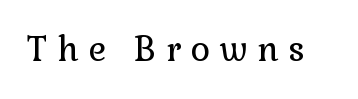
Q: Is the text bold? A: No.
Q: Is the text italic (slanted)? A: No, it is upright.
Q: Is the typeface a serif or a sans-serif typeface? A: Serif.
Q: Is the text underlined? A: No.
Q: Is the spacing between letters normal or unusually wide? A: Unusually wide.
Q: Width (condensed, normal, or wide)? A: Normal.
Q: x-height? A: Medium.
Q: Monospaced? A: No.
